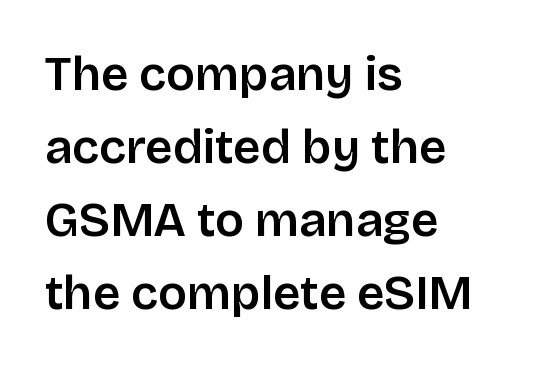
These lines are rendered in a variable-pitch font. Casual observation: everything's shoved over to the left. Characters follow at the spacing the type designer built in. Honestly, the row spacing looks completely unremarkable. The rendering shows plain stroke endings on the letterforms — a sans-serif design. The font's upright variant was chosen for this text.
